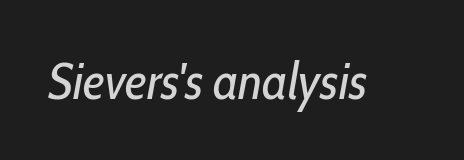
The image shows 52 px regular-weight, condensed type, italic (leaning right); set normal letter spacing, not underlined; low stroke contrast and a medium x-height.
